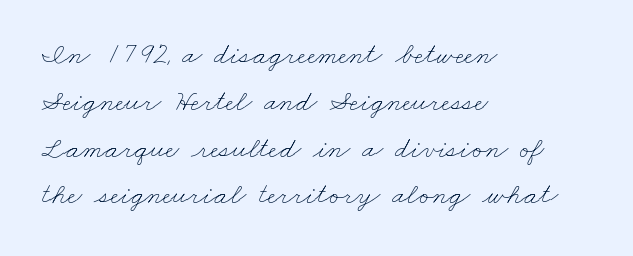
This rendering features lettering with no underline. Proportional: the letters do not fall into vertical columns. Characters follow at the spacing the type designer built in. Leading: standard.
